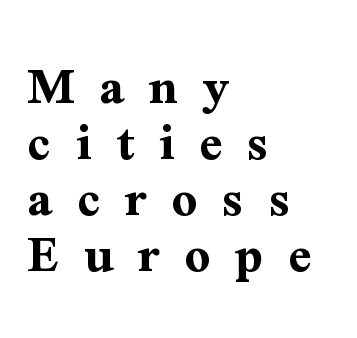
{"serif": "yes", "italic": "no", "bold": "yes", "weight": "bold", "width": "normal", "stroke_contrast": "medium", "x_height": "medium", "monospaced": "no", "underline": "no", "align": "left", "line_spacing": "tight", "line_spacing_ratio": 1.0, "letter_spacing": "wide", "letter_spacing_em": 0.44, "glyph_px": 56}
